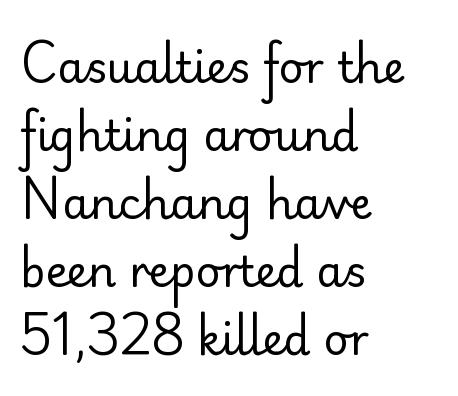
The face looks like a standard text weight, possibly lighter. Type style note: lacks serifs. Spacing between characters is what you'd get straight out of the box. Every character sits straight up, as roman type does. A typesetter would call this leading conventional body-copy spacing. Plain, unruled lines of type.
